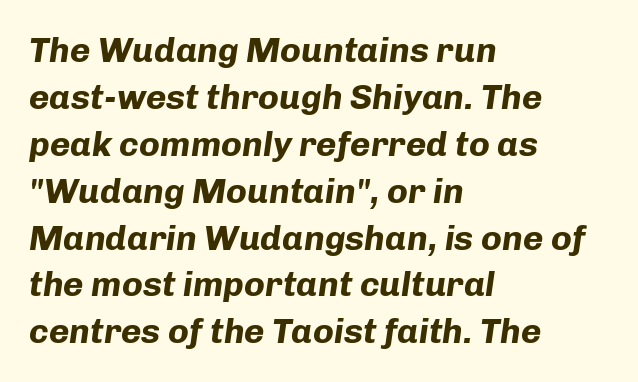
{"italic": "yes", "lean": "right", "slant_degrees": 8, "bold": "yes", "weight": "bold", "width": "normal", "stroke_contrast": "low", "x_height": "medium", "monospaced": "no", "underline": "no", "align": "left", "line_spacing": "normal", "line_spacing_ratio": 1.34, "letter_spacing": "normal", "letter_spacing_em": 0.0, "glyph_px": 35}
